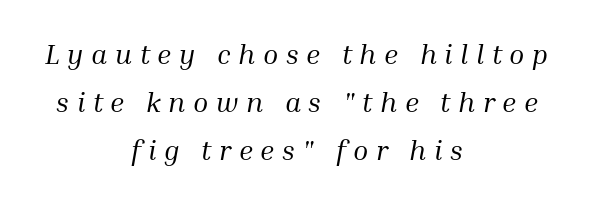
The image shows 28 px regular-weight serif type, italic (leaning right); set centered, line spacing 1.72x, unusually wide letter spacing (+0.27 em), not underlined; medium stroke contrast and a medium x-height.
